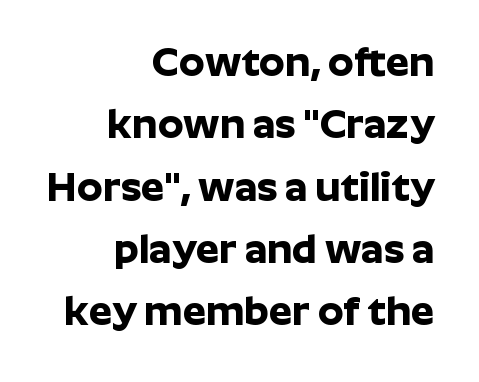
{"serif": "no", "italic": "no", "bold": "yes", "weight": "bold", "width": "normal", "stroke_contrast": "low", "x_height": "medium", "monospaced": "no", "underline": "no", "align": "right", "line_spacing": "normal", "line_spacing_ratio": 1.52, "letter_spacing": "normal", "letter_spacing_em": 0.0, "glyph_px": 41}
